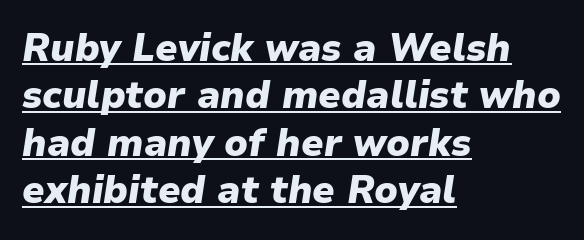
The image shows 38 px heavy type, italic (leaning right); set left-aligned, normal line spacing (1.25x), normal letter spacing, underlined; low stroke contrast and a medium x-height.
